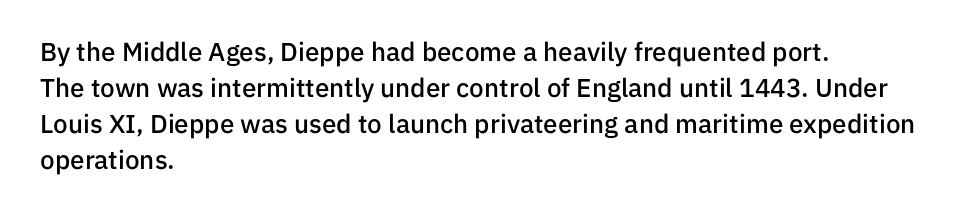
Q: Is the text bold? A: Semi-bold.
Q: Is the text italic (slanted)? A: No, it is upright.
Q: Is the text underlined? A: No.
Q: How is the paragraph aligned? A: Left-aligned.
Q: Is the spacing between letters normal or unusually wide? A: Normal.
Q: Is the spacing between lines tight, normal or loose? A: Normal.
